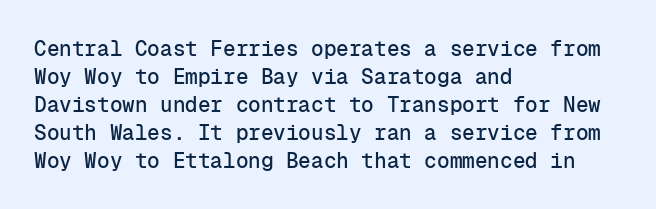
The image shows 21 px text type, upright; set left-aligned, normal line spacing (1.33x), normal letter spacing, not underlined.
